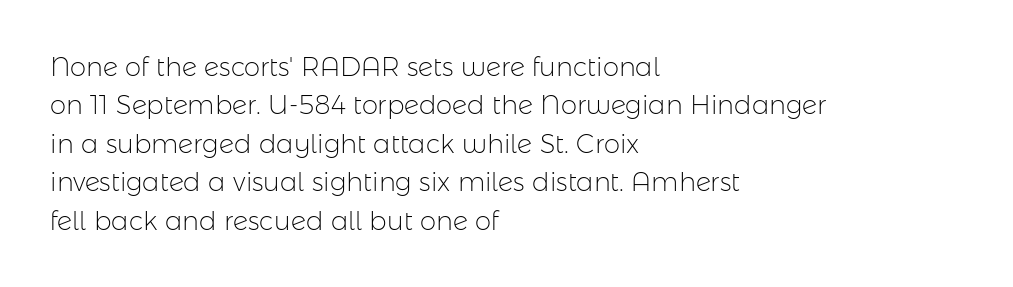
Leftover space on each line is placed entirely after the last word. The font sits on the lighter half of the weight spectrum, regular included. Here the glyphs are tracked normally, forming tight word shapes. Evenly set lines give the paragraph a standard silhouette. The area under the type is left untouched. The letters stand upright; this is a roman face.
